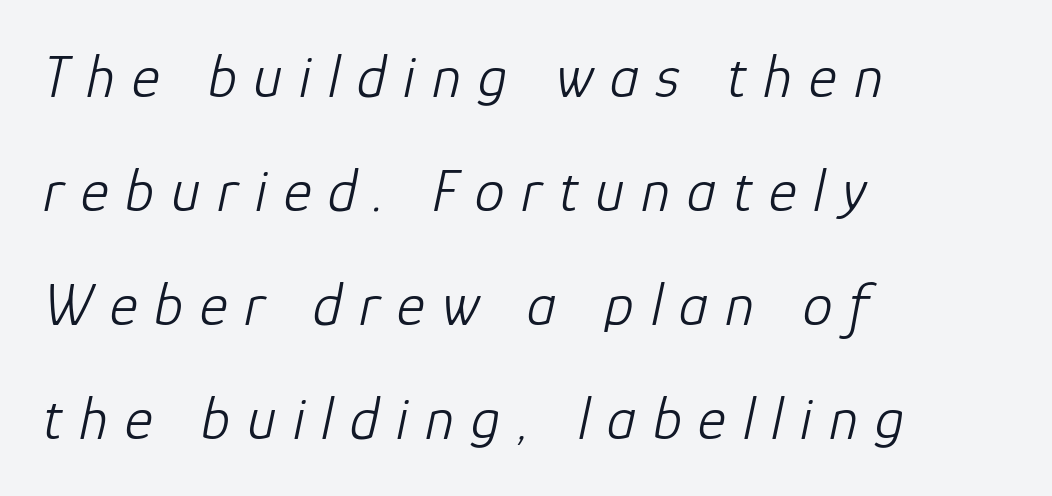
{"italic": "yes", "lean": "right", "slant_degrees": 12, "bold": "no", "weight": "light", "width": "normal", "stroke_contrast": "low", "x_height": "medium", "monospaced": "no", "underline": "no", "align": "left", "line_spacing": "loose", "line_spacing_ratio": 1.9, "letter_spacing": "wide", "letter_spacing_em": 0.28, "glyph_px": 60}
